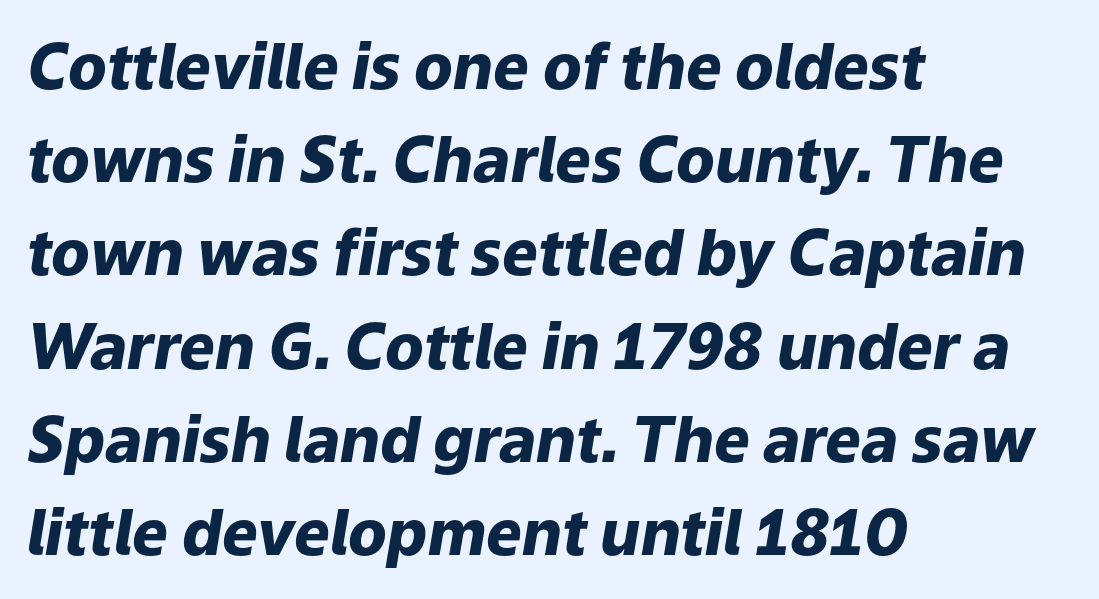
Q: Is the text bold? A: Yes.
Q: Is the text italic (slanted)? A: Yes, it leans right by about 9 degrees.
Q: Is the text underlined? A: No.
Q: How is the paragraph aligned? A: Left-aligned.
Q: Is the spacing between letters normal or unusually wide? A: Normal.
Q: Is the spacing between lines tight, normal or loose? A: Normal.
Q: Width (condensed, normal, or wide)? A: Normal.
Q: Stroke contrast? A: Low.
Q: x-height? A: Medium.
Q: Monospaced? A: No.
